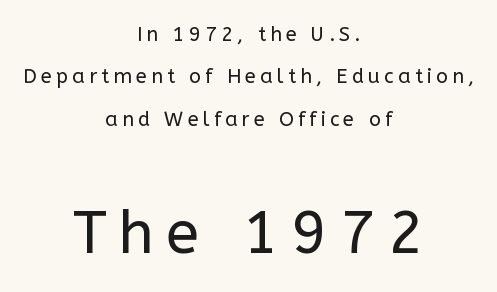
This rendering widens character spacing well past its baseline value. Notice how the stems are strictly vertical — no italics here. The block of text is sparse from top to bottom, with ample space between rows. No letter is thick-stroked: the sample isn't bold. The passage shown is typeset with a sans-serif family. Each letter keeps its own natural width here, so spacing adapts to shape.
